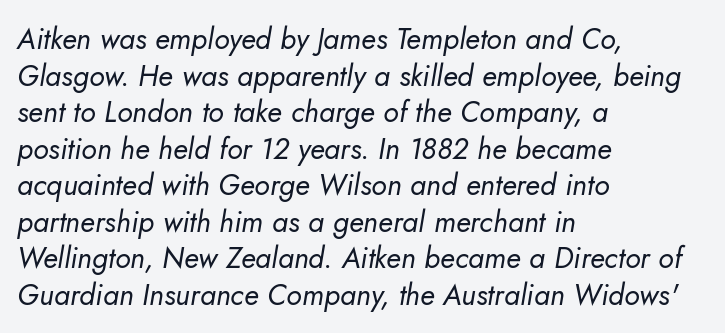
Looks like regular typesetting: each glyph gets only the width it needs. Whoever set this chose a conventional vertical rhythm. This is not heavy type; no bold has been used. Casual observation: everything's shoved over to the left. Nobody touched the tracking dial on this one.
